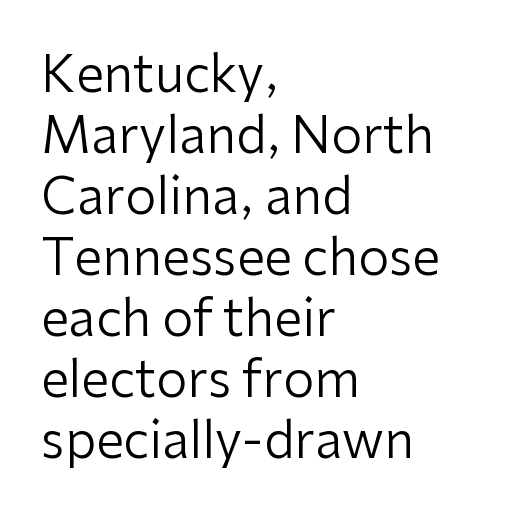
Every character sits straight up, as roman type does. Clear beneath every line of the passage. Examine the stroke ends and you'll find no serifs. Students, note that the glyphs here touch the page at normal intervals. The rendering uses natural spacing where letterforms have individual widths. Letters have the restrained weight of plain body copy at most.
